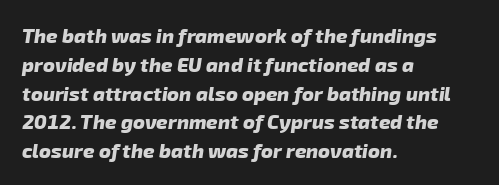
{"bold": "yes", "underline": "no", "align": "left", "line_spacing": "normal", "line_spacing_ratio": 1.44, "letter_spacing": "normal", "letter_spacing_em": 0.0, "glyph_px": 20}
